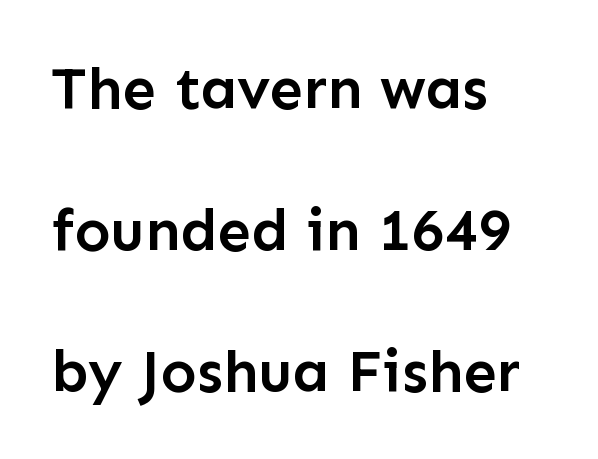
{"serif": "no", "italic": "no", "bold": "semi", "weight": "semibold", "width": "normal", "stroke_contrast": "low", "x_height": "medium", "monospaced": "no", "underline": "no", "align": "left", "line_spacing": "loose", "line_spacing_ratio": 2.36, "letter_spacing": "normal", "letter_spacing_em": 0.0, "glyph_px": 60}
